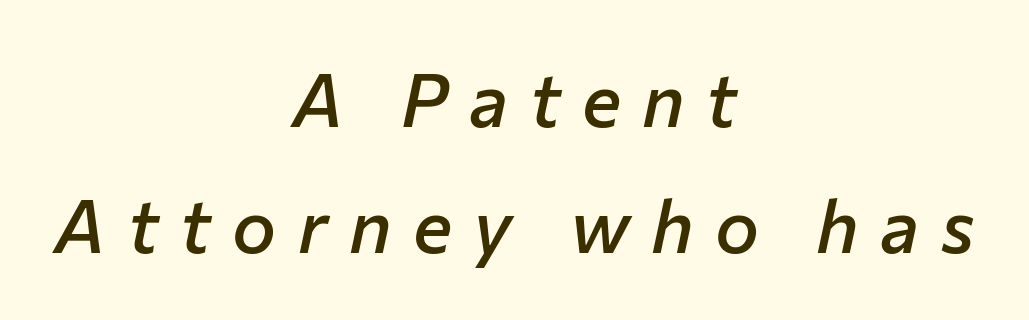
{"italic": "yes", "lean": "right", "slant_degrees": 12, "bold": "semi", "weight": "semibold", "width": "normal", "stroke_contrast": "low", "x_height": "medium", "monospaced": "no", "underline": "no", "align": "center", "line_spacing": "normal", "line_spacing_ratio": 1.7, "letter_spacing": "wide", "letter_spacing_em": 0.29, "glyph_px": 74}
